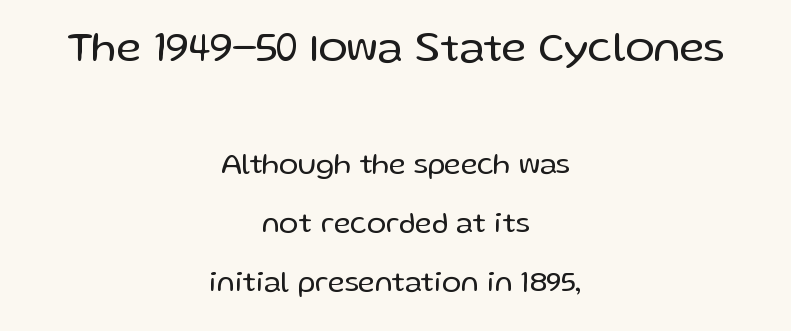
What kind of face is this? One without serifs — a sans. Layout note: lines centered. The face used here is proportionally spaced, like ordinary book or web type. Posture: straight, roman, zero tilt.
